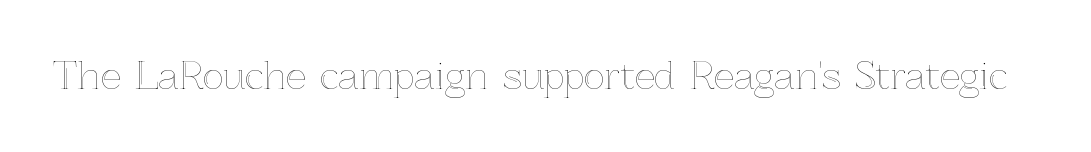
Q: Is the text italic (slanted)? A: No, it is upright.
Q: Is the text underlined? A: No.
Q: Is the spacing between letters normal or unusually wide? A: Normal.
Q: Width (condensed, normal, or wide)? A: Normal.
Q: x-height? A: Medium.
Q: Monospaced? A: No.
